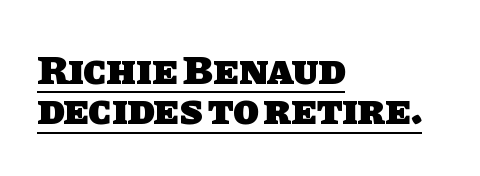
The image shows 42 px heavy sans-serif type; set left-aligned, tight line spacing (0.96x), normal letter spacing, underlined; low stroke contrast and a large x-height.
